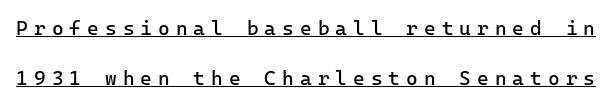
The image shows 20 px text type, upright; set loose line spacing (2.49x), unusually wide letter spacing (+0.3 em), underlined.
